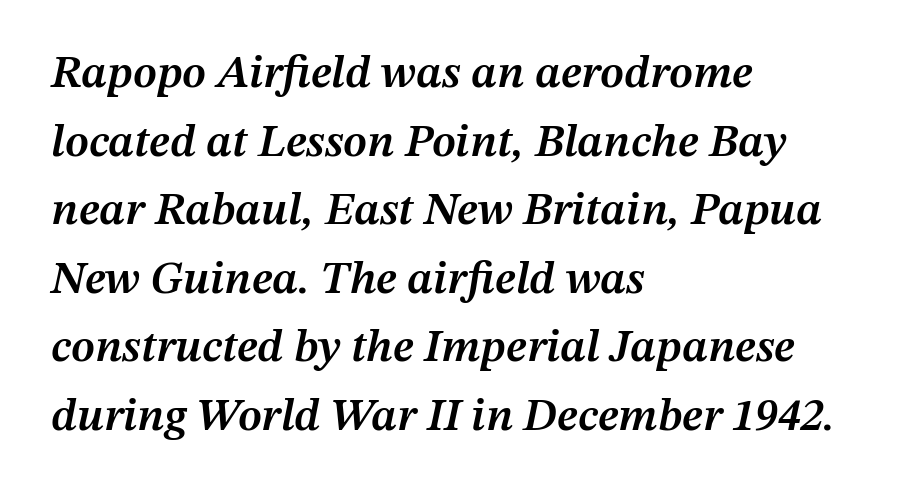
The image shows 46 px semibold type, italic (leaning right); set left-aligned, normal line spacing (1.49x), normal letter spacing, not underlined; medium stroke contrast and a medium x-height.
